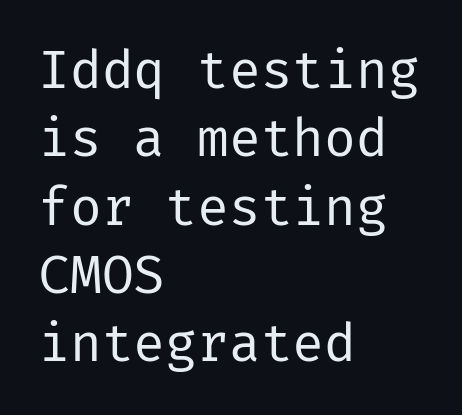
{"serif": "no", "italic": "no", "bold": "no", "weight": "regular", "width": "normal", "stroke_contrast": "low", "x_height": "medium", "underline": "no", "align": "left", "line_spacing": "normal", "line_spacing_ratio": 1.29, "letter_spacing": "normal", "letter_spacing_em": 0.0, "glyph_px": 53}
